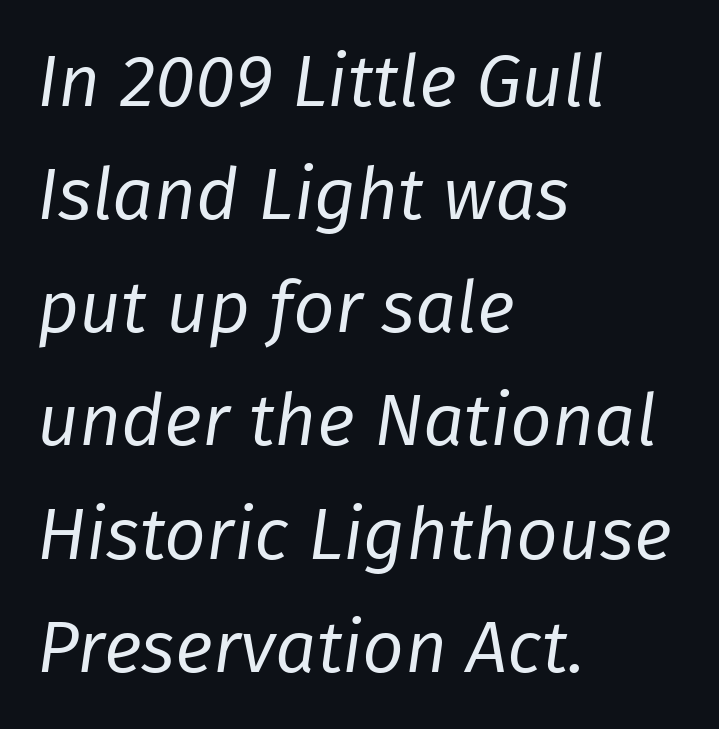
{"italic": "yes", "lean": "right", "slant_degrees": 8, "bold": "no", "weight": "regular", "width": "normal", "stroke_contrast": "low", "x_height": "medium", "monospaced": "no", "underline": "no", "align": "left", "line_spacing": "normal", "line_spacing_ratio": 1.55, "letter_spacing": "normal", "letter_spacing_em": 0.0, "glyph_px": 73}
